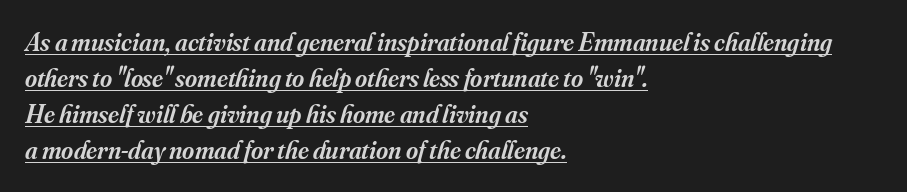
Q: Is the text bold? A: Semi-bold.
Q: Is the text italic (slanted)? A: Yes, it leans right by about 16 degrees.
Q: Is the text underlined? A: Yes.
Q: How is the paragraph aligned? A: Left-aligned.
Q: Is the spacing between letters normal or unusually wide? A: Normal.
Q: Is the spacing between lines tight, normal or loose? A: Normal.
